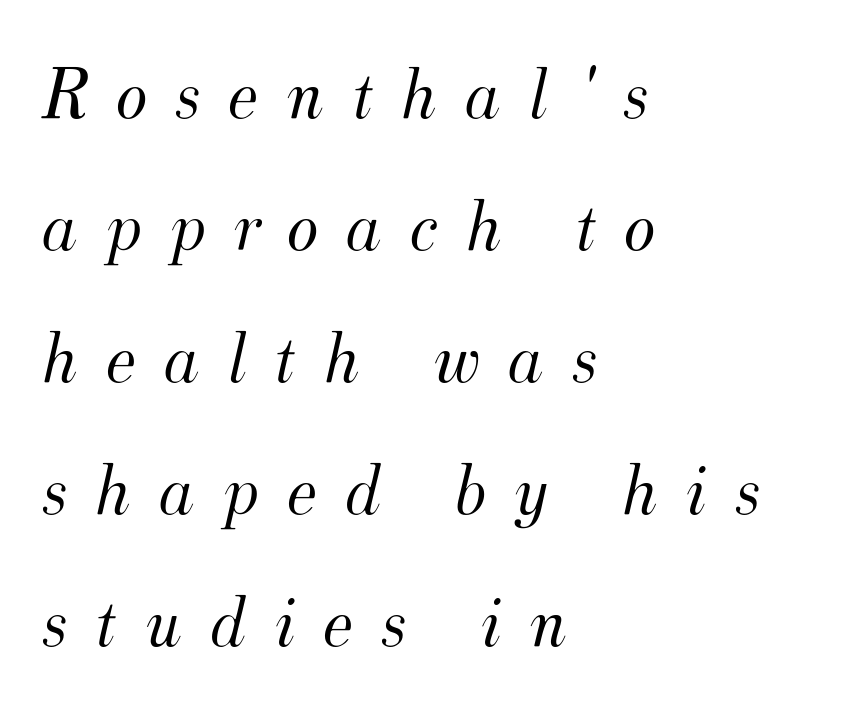
The image shows 75 px light serif type, italic (leaning right); set left-aligned, line spacing 1.76x, unusually wide letter spacing (+0.37 em), not underlined; medium stroke contrast and a small x-height.
